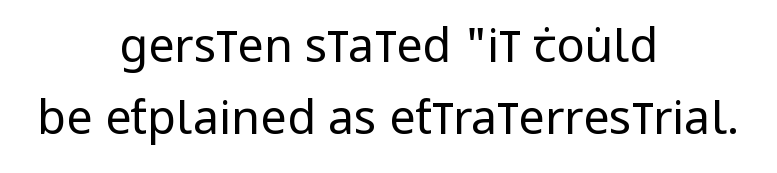
The image shows 47 px regular-weight, condensed sans-serif type, upright; set centered, normal line spacing (1.54x), normal letter spacing, not underlined; low stroke contrast and a large x-height.
